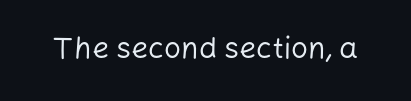
Nope, not italic — everything's standing straight. No letter is thick-stroked: the sample isn't bold. Plain, unruled lines of type. I'd call this a sans setting — the letters go barefoot. Here the designer chose a conventional face with non-uniform glyph widths. The tracking reads as untouched default to a designer's eye.
